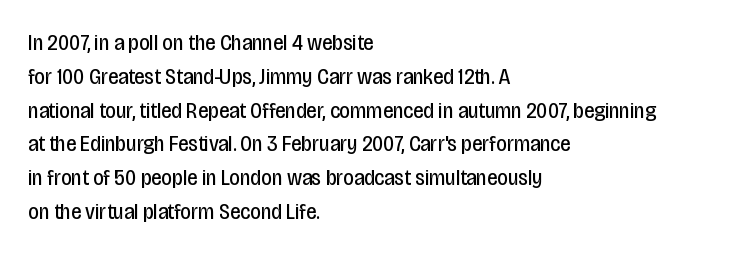
The image shows 23 px text type, upright; set left-aligned, normal line spacing (1.47x), normal letter spacing, not underlined.
